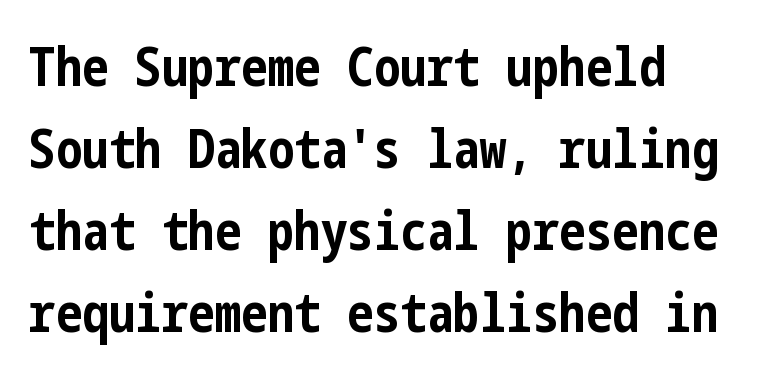
Q: Is the text bold? A: Yes.
Q: Is the text italic (slanted)? A: No, it is upright.
Q: Is the typeface a serif or a sans-serif typeface? A: Sans-serif.
Q: Is the text underlined? A: No.
Q: How is the paragraph aligned? A: Left-aligned.
Q: Is the spacing between letters normal or unusually wide? A: Normal.
Q: Is the spacing between lines tight, normal or loose? A: Normal.
Q: Width (condensed, normal, or wide)? A: Condensed.
Q: Stroke contrast? A: Low.
Q: x-height? A: Medium.
